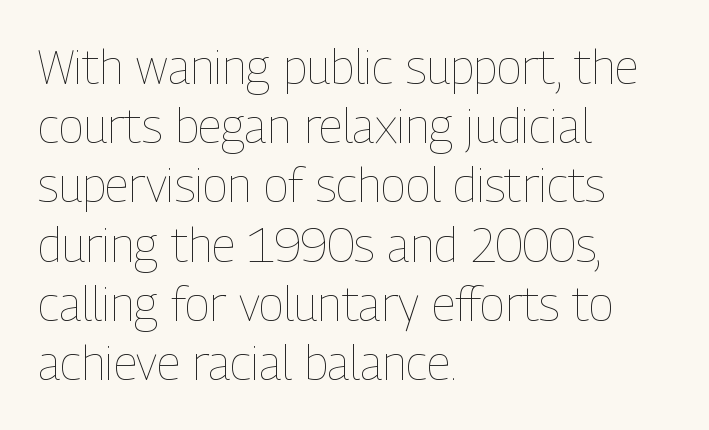
Ink coverage per letter is moderate at most. If you drew a ruler down the left edge, every line would touch it. Descenders hang freely into open space. The type is set solid horizontally, with unmodified tracking.
